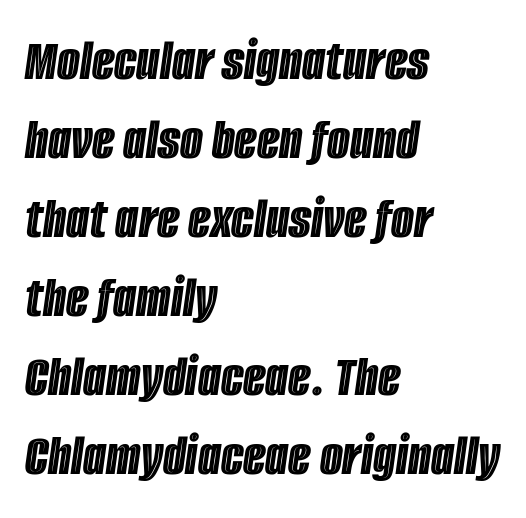
The image shows 59 px condensed type, italic (leaning right); set left-aligned, normal line spacing (1.34x), normal letter spacing, not underlined; a large x-height.
